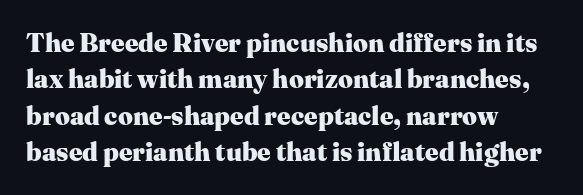
Q: Is the text bold? A: Yes.
Q: Is the text italic (slanted)? A: No, it is upright.
Q: Is the text underlined? A: No.
Q: How is the paragraph aligned? A: Left-aligned.
Q: Is the spacing between letters normal or unusually wide? A: Normal.
Q: Is the spacing between lines tight, normal or loose? A: Normal.
